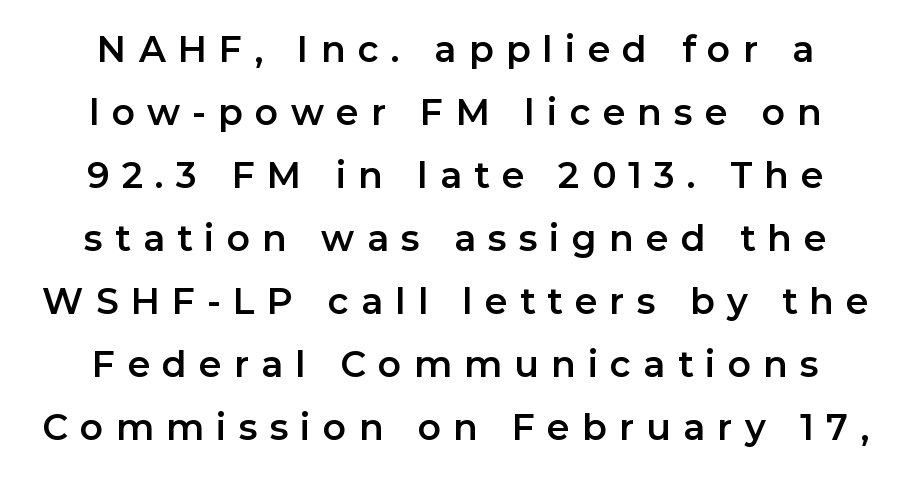
Q: Is the text italic (slanted)? A: No, it is upright.
Q: Is the typeface a serif or a sans-serif typeface? A: Sans-serif.
Q: Is the text underlined? A: No.
Q: How is the paragraph aligned? A: Centered.
Q: Is the spacing between letters normal or unusually wide? A: Unusually wide.
Q: Width (condensed, normal, or wide)? A: Normal.
Q: Stroke contrast? A: Low.
Q: x-height? A: Medium.
Q: Monospaced? A: No.
